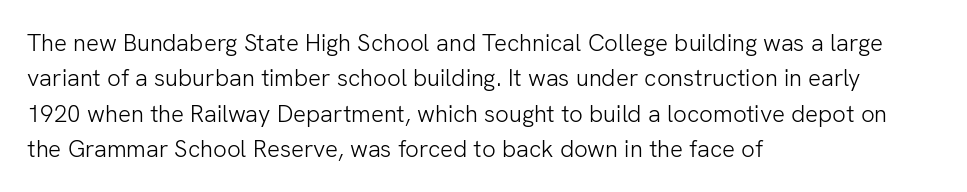
Tracking value appears to be zero — textbook default spacing. Posture: straight, roman, zero tilt. Leftover space on each line is placed entirely after the last word. This is not heavy type; no bold has been used.
